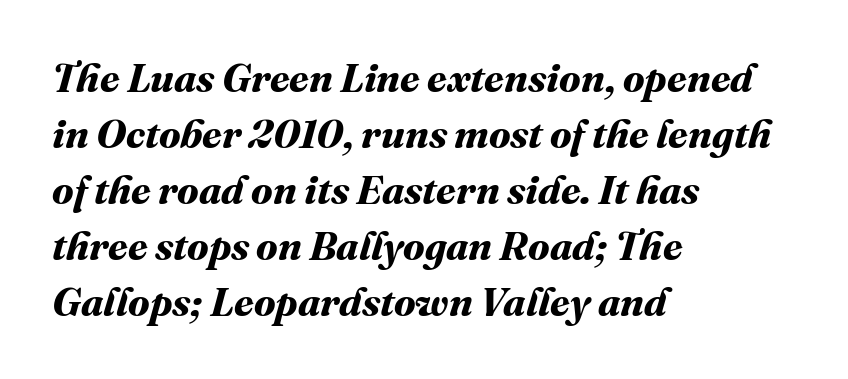
{"bold": "yes", "weight": "bold", "width": "normal", "stroke_contrast": "medium", "x_height": "medium", "monospaced": "no", "underline": "no", "align": "left", "line_spacing": "normal", "line_spacing_ratio": 1.4, "letter_spacing": "normal", "letter_spacing_em": 0.0, "glyph_px": 40}
